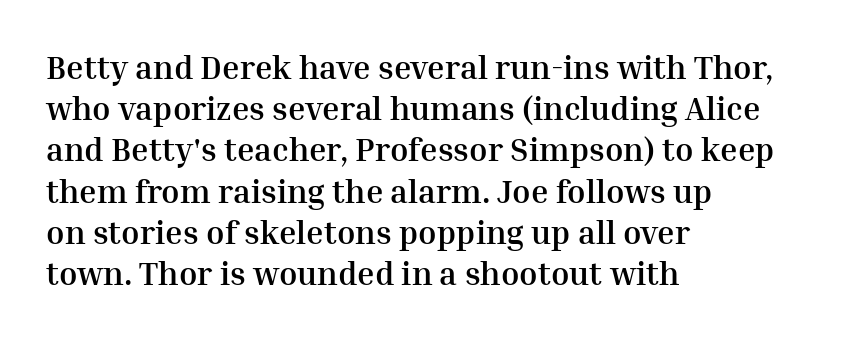
The passage shown has conventional tracking throughout. The rows are spaced the way most documents space them. Little horizontal feet cap the strokes, marking this as serif type. The lettering holds an erect, upright posture throughout. Where is the straight margin? On the left.
